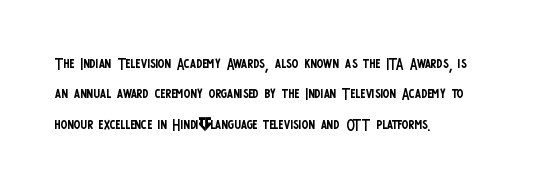
The typesetting does not lean heavy: it is not bold. Words appear dense and cohesive because spacing is normal. Every character sits straight up, as roman type does. What's the leading like? Ordinary, nothing unusual. Glance below the letters and you will spot only blank space.
